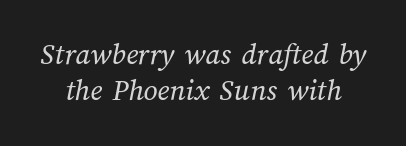
The image shows 31 px regular-weight type; set tight line spacing (1.15x), normal letter spacing, not underlined; medium stroke contrast and a medium x-height.
